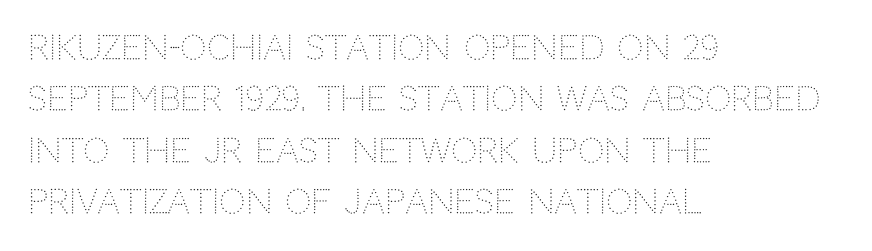
{"serif": "no", "italic": "no", "bold": "no", "weight": "light", "width": "normal", "stroke_contrast": "low", "x_height": "large", "monospaced": "no", "underline": "no", "align": "left", "line_spacing": "normal", "line_spacing_ratio": 1.56, "letter_spacing": "normal", "letter_spacing_em": 0.0, "glyph_px": 33}
